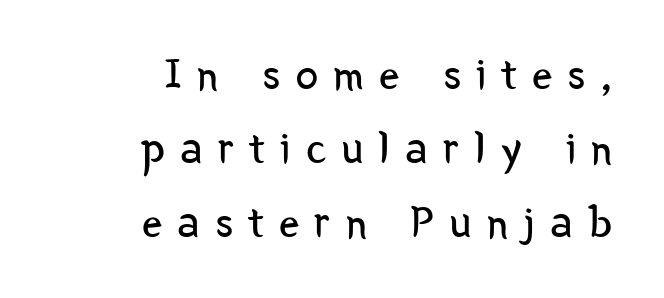
The image shows 45 px regular-weight, condensed sans-serif type, upright; set right-aligned, normal line spacing (1.65x), unusually wide letter spacing (+0.34 em), not underlined; low stroke contrast and a medium x-height.
